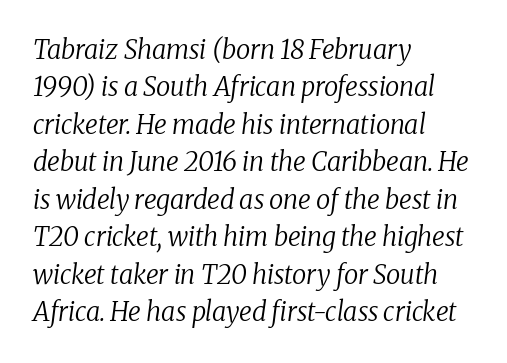
Leading matches the norm, producing a regular column. Every row of glyphs begins at an identical x-position on the left. If you drew a line through each stem, it would be angled. The font sits on the lighter half of the weight spectrum, regular included. A typesetter would call this zero additional tracking. Plain, unruled lines of type.
